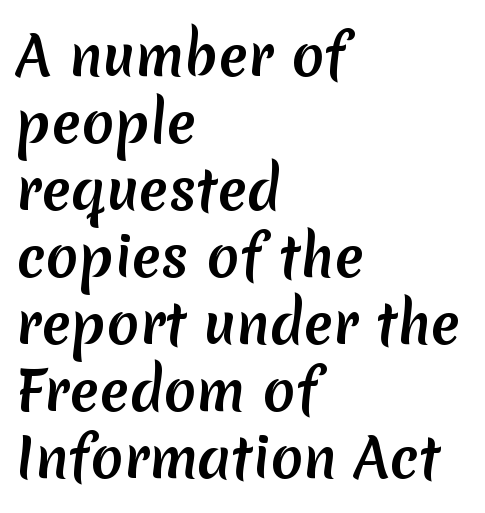
{"serif": "no", "width": "normal", "stroke_contrast": "medium", "x_height": "medium", "monospaced": "no", "underline": "no", "align": "left", "line_spacing_ratio": 1.24, "letter_spacing": "normal", "letter_spacing_em": 0.0, "glyph_px": 54}
